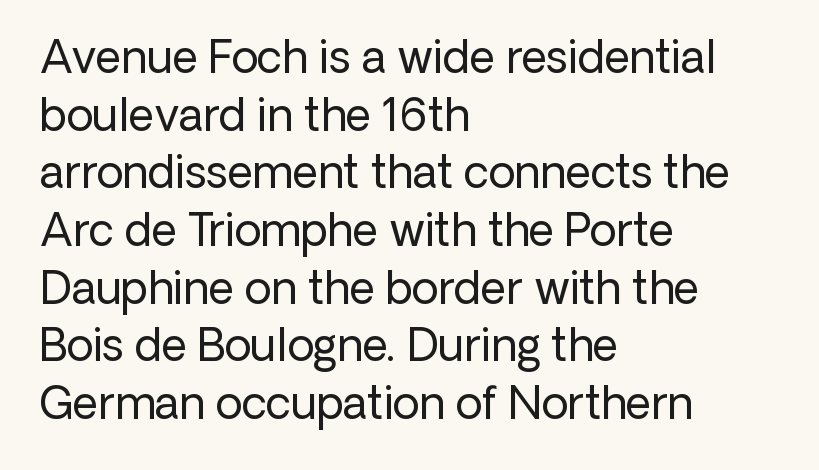
Q: Is the text bold? A: No.
Q: Is the text italic (slanted)? A: No, it is upright.
Q: Is the typeface a serif or a sans-serif typeface? A: Sans-serif.
Q: Is the text underlined? A: No.
Q: How is the paragraph aligned? A: Left-aligned.
Q: Is the spacing between letters normal or unusually wide? A: Normal.
Q: Is the spacing between lines tight, normal or loose? A: Normal.
Q: Width (condensed, normal, or wide)? A: Normal.
Q: Stroke contrast? A: Low.
Q: x-height? A: Medium.
Q: Monospaced? A: No.
